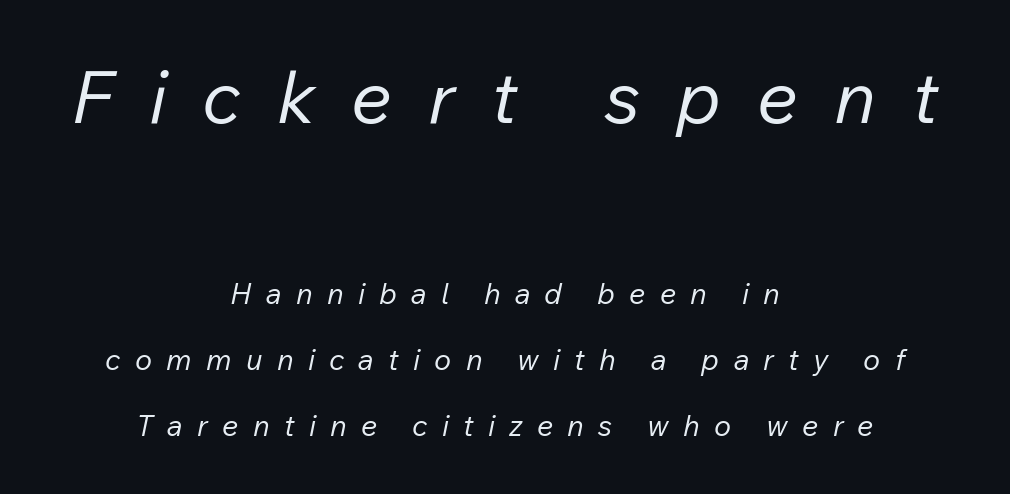
The designer gave the opening block more size than the closing block. Quick note: interline space is abundant. The font is comparable to plain body text, perhaps lighter. The tracking reads as deliberately expanded to a designer's eye. The words here are not underlined.
